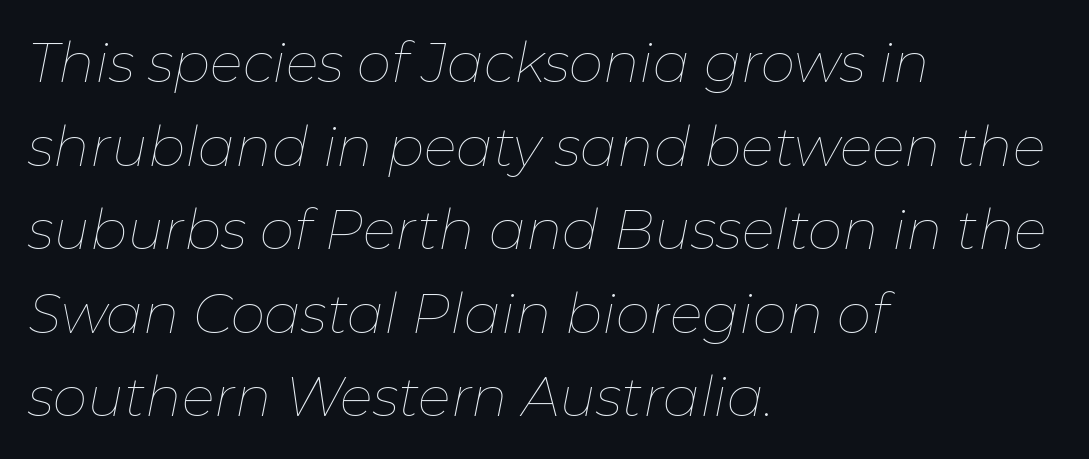
The image shows 55 px thin type, italic (leaning right); set left-aligned, normal line spacing (1.52x), normal letter spacing, not underlined; low stroke contrast and a medium x-height.
